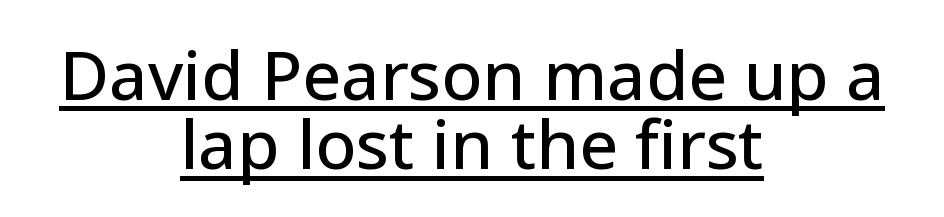
Q: Is the text italic (slanted)? A: No, it is upright.
Q: Is the typeface a serif or a sans-serif typeface? A: Sans-serif.
Q: Is the text underlined? A: Yes.
Q: How is the paragraph aligned? A: Centered.
Q: Is the spacing between letters normal or unusually wide? A: Normal.
Q: Is the spacing between lines tight, normal or loose? A: Tight.
Q: Width (condensed, normal, or wide)? A: Normal.
Q: Stroke contrast? A: Low.
Q: x-height? A: Medium.
Q: Monospaced? A: No.
